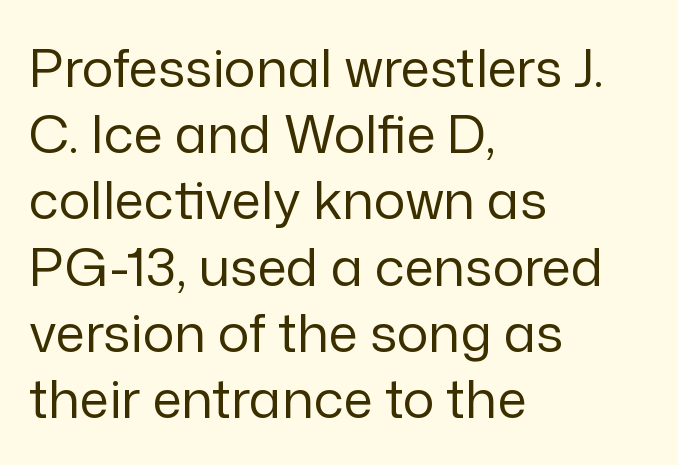
The image shows 53 px regular-weight sans-serif type, upright; set left-aligned, normal line spacing (1.25x), normal letter spacing, not underlined; low stroke contrast and a medium x-height.
